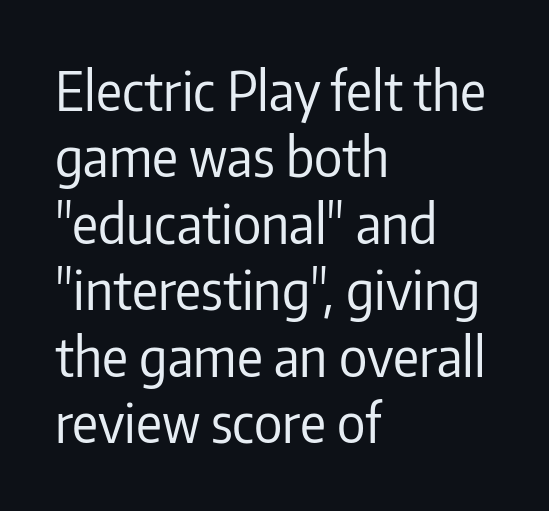
Q: Is the text bold? A: No.
Q: Is the text italic (slanted)? A: No, it is upright.
Q: Is the typeface a serif or a sans-serif typeface? A: Sans-serif.
Q: Is the text underlined? A: No.
Q: How is the paragraph aligned? A: Left-aligned.
Q: Is the spacing between letters normal or unusually wide? A: Normal.
Q: Width (condensed, normal, or wide)? A: Condensed.
Q: Stroke contrast? A: Low.
Q: x-height? A: Medium.
Q: Monospaced? A: No.
